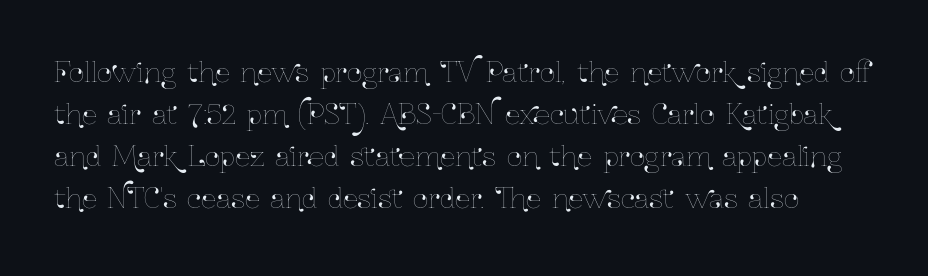
{"italic": "no", "underline": "no", "line_spacing": "normal", "line_spacing_ratio": 1.56, "letter_spacing": "normal", "letter_spacing_em": 0.0, "glyph_px": 27}
